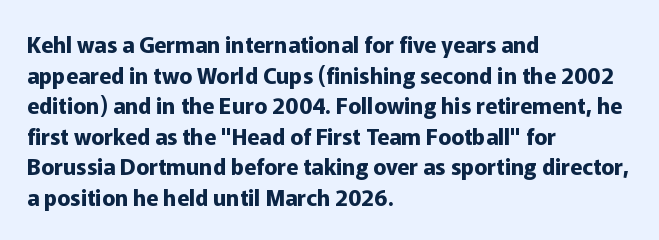
{"italic": "no", "bold": "yes", "underline": "no", "align": "left", "line_spacing": "normal", "line_spacing_ratio": 1.39, "letter_spacing": "normal", "letter_spacing_em": 0.0, "glyph_px": 22}
